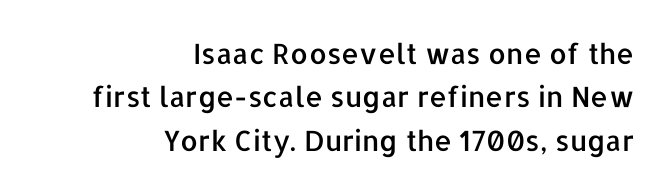
Q: Is the text italic (slanted)? A: No, it is upright.
Q: Is the typeface a serif or a sans-serif typeface? A: Sans-serif.
Q: Is the text underlined? A: No.
Q: How is the paragraph aligned? A: Right-aligned.
Q: Is the spacing between letters normal or unusually wide? A: Normal.
Q: Is the spacing between lines tight, normal or loose? A: Normal.
Q: Width (condensed, normal, or wide)? A: Normal.
Q: Stroke contrast? A: Low.
Q: x-height? A: Medium.
Q: Monospaced? A: No.
